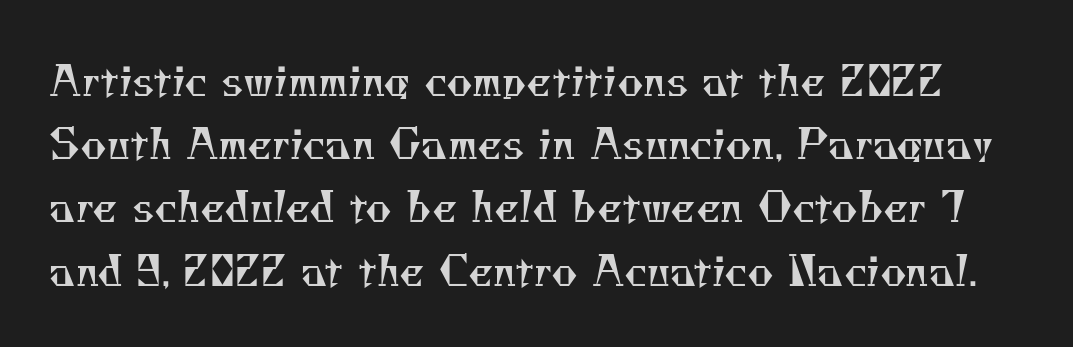
{"serif": "yes", "bold": "no", "weight": "regular", "width": "normal", "stroke_contrast": "medium", "x_height": "small", "monospaced": "no", "underline": "no", "line_spacing": "normal", "line_spacing_ratio": 1.58, "letter_spacing": "normal", "letter_spacing_em": 0.0, "glyph_px": 40}
